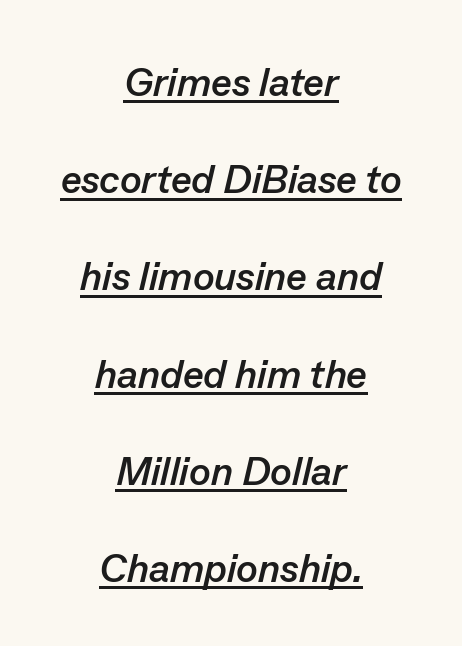
Q: Is the text bold? A: Yes.
Q: Is the text italic (slanted)? A: Yes, it leans right by about 13 degrees.
Q: Is the text underlined? A: Yes.
Q: How is the paragraph aligned? A: Centered.
Q: Is the spacing between letters normal or unusually wide? A: Normal.
Q: Is the spacing between lines tight, normal or loose? A: Loose.
Q: Width (condensed, normal, or wide)? A: Normal.
Q: Stroke contrast? A: Low.
Q: x-height? A: Medium.
Q: Monospaced? A: No.
